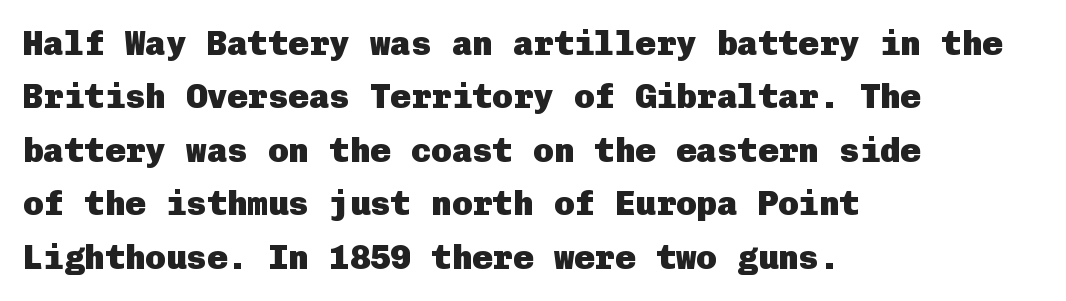
Q: Is the text bold? A: Yes.
Q: Is the text italic (slanted)? A: No, it is upright.
Q: Is the typeface a serif or a sans-serif typeface? A: Sans-serif.
Q: Is the text underlined? A: No.
Q: How is the paragraph aligned? A: Left-aligned.
Q: Is the spacing between letters normal or unusually wide? A: Normal.
Q: Is the spacing between lines tight, normal or loose? A: Normal.
Q: Width (condensed, normal, or wide)? A: Normal.
Q: Stroke contrast? A: Low.
Q: x-height? A: Medium.
